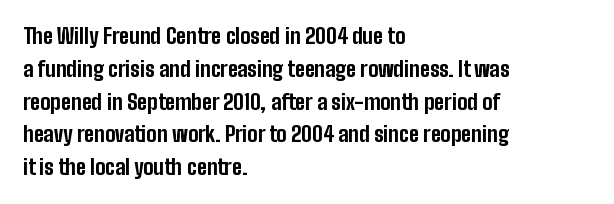
Weight check: bold — yes, fully. This rendering features lettering with no underline. This is the regular roman posture of the typeface. Is there much room between lines? A standard amount, neither cramped nor airy. No extra tracking has been applied to these lines. The rag falls on the right side of this text block.
